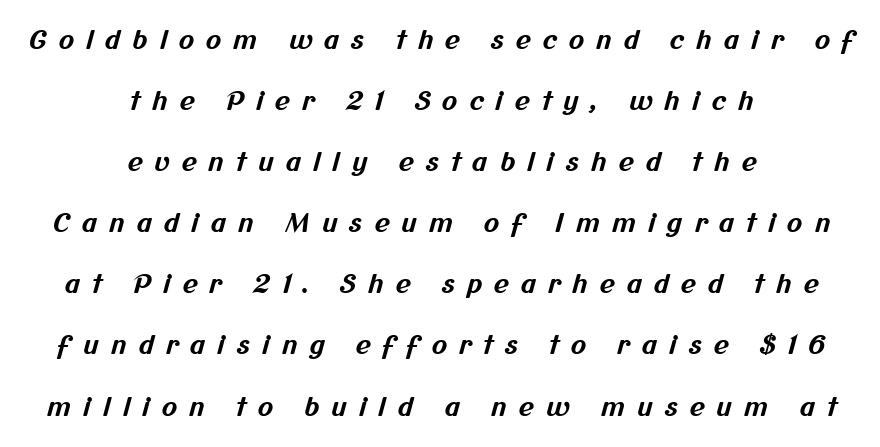
Q: Is the text bold? A: Yes.
Q: Is the text underlined? A: No.
Q: How is the paragraph aligned? A: Centered.
Q: Is the spacing between letters normal or unusually wide? A: Unusually wide.
Q: Is the spacing between lines tight, normal or loose? A: Loose.
